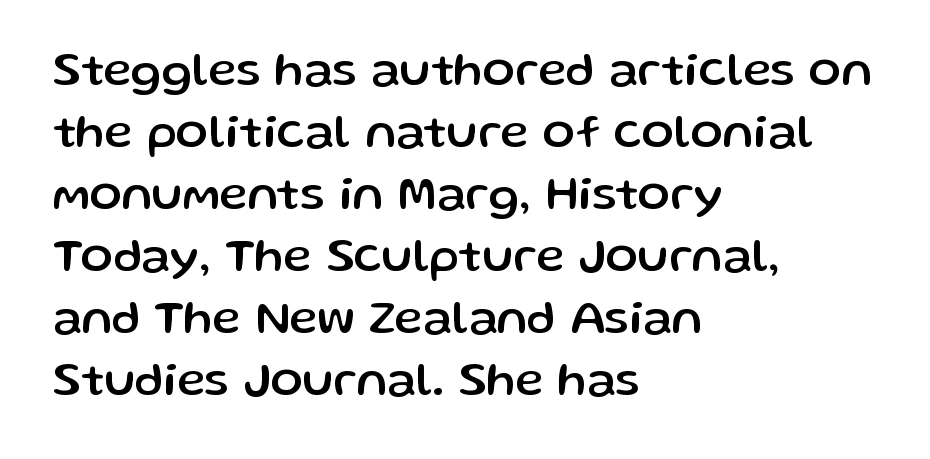
Serif or sans? Sans — the stroke terminals are bare. The typography opts for an upright posture over an oblique one. These lines stack with their left ends in a neat column. Spacing between characters is what you'd get straight out of the box. Vertical spacing — default. Looks like regular typesetting: each glyph gets only the width it needs.
